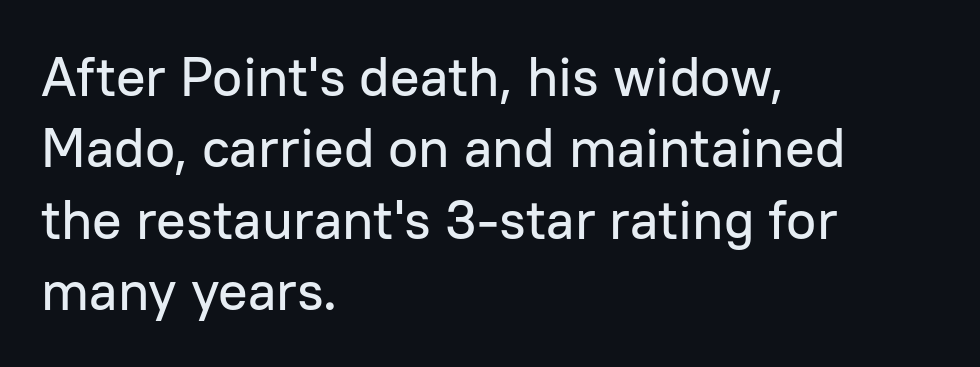
Q: Is the text italic (slanted)? A: No, it is upright.
Q: Is the typeface a serif or a sans-serif typeface? A: Sans-serif.
Q: Is the text underlined? A: No.
Q: How is the paragraph aligned? A: Left-aligned.
Q: Is the spacing between letters normal or unusually wide? A: Normal.
Q: Is the spacing between lines tight, normal or loose? A: Normal.
Q: Width (condensed, normal, or wide)? A: Normal.
Q: Stroke contrast? A: Low.
Q: x-height? A: Medium.
Q: Monospaced? A: No.
